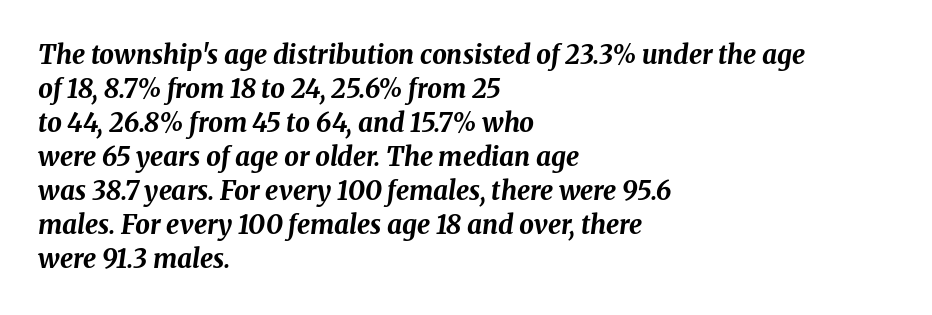
Look at the stroke-to-counter ratio: heavy, a bold. The baseline area is clear. An italicized treatment has been applied to the whole sample. The text block is weighted toward the left margin, trailing off unevenly rightward.
